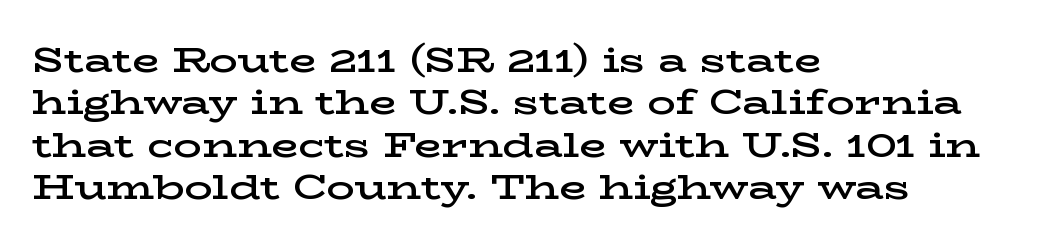
The image shows 35 px semibold, wide serif type, upright; set left-aligned, line spacing 1.21x, normal letter spacing, not underlined; low stroke contrast and a medium x-height.
